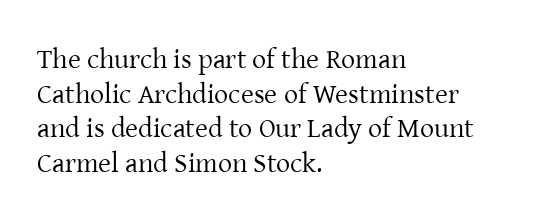
The image shows 28 px regular-weight serif type, upright; set left-aligned, line spacing 1.24x, normal letter spacing, not underlined; low stroke contrast and a medium x-height.
